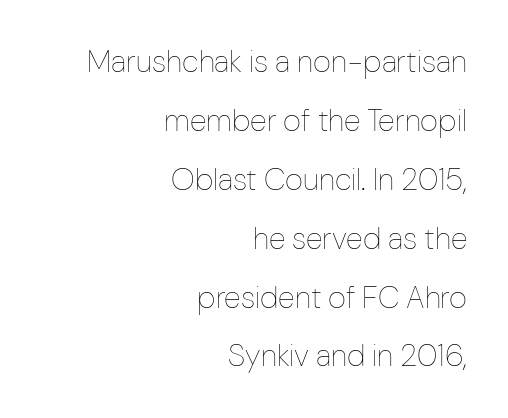
These lines were composed using upright roman letters. The rendering uses natural spacing where letterforms have individual widths. The strip under each line holds only bare page. Is the block centered? No — it sits flush against the right margin. No letter is thick-stroked: the sample isn't bold.
